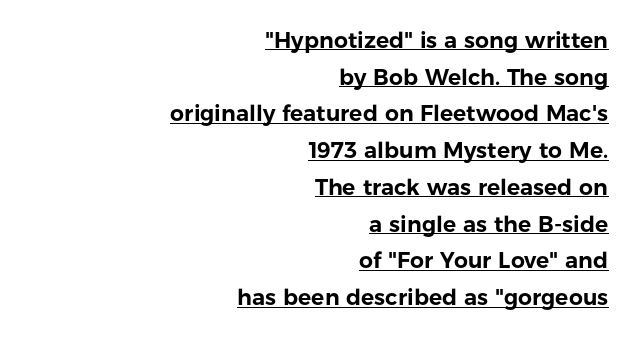
Posture: upright roman. In terms of letterspacing, this is plain default setting. In CSS terms this would be text-align: right. Leading matches the norm, producing a regular column.
